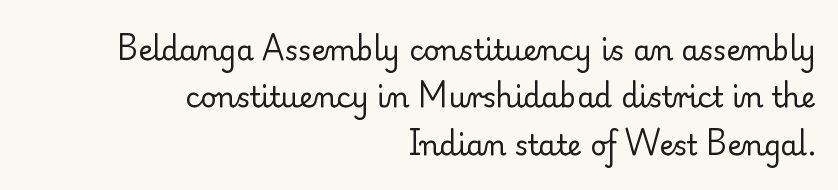
{"serif": "yes", "italic": "no", "bold": "no", "weight": "regular", "width": "normal", "stroke_contrast": "low", "x_height": "small", "monospaced": "no", "underline": "no", "align": "right", "line_spacing": "normal", "line_spacing_ratio": 1.69, "letter_spacing": "normal", "letter_spacing_em": 0.0, "glyph_px": 28}
